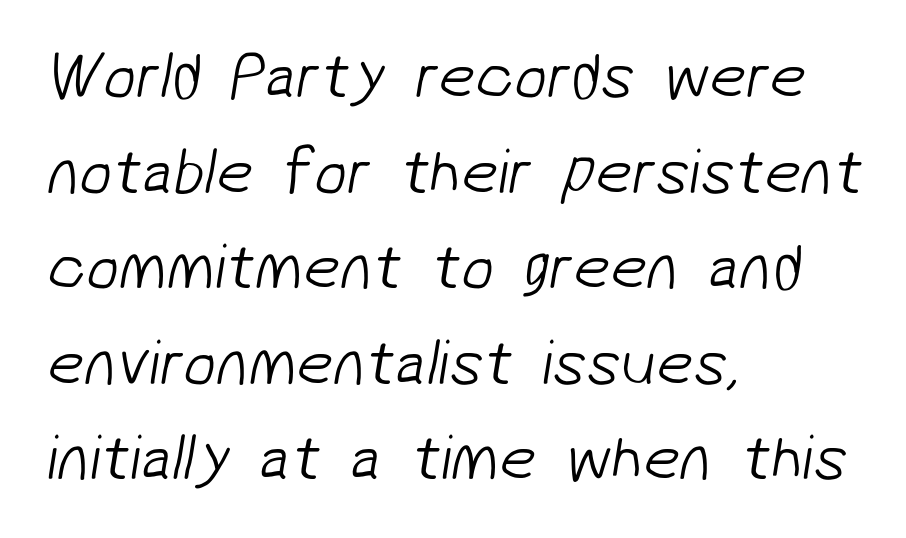
{"serif": "no", "bold": "no", "weight": "light", "width": "normal", "stroke_contrast": "low", "x_height": "medium", "monospaced": "no", "underline": "no", "align": "left", "line_spacing": "normal", "line_spacing_ratio": 1.47, "letter_spacing": "normal", "letter_spacing_em": 0.0, "glyph_px": 65}
